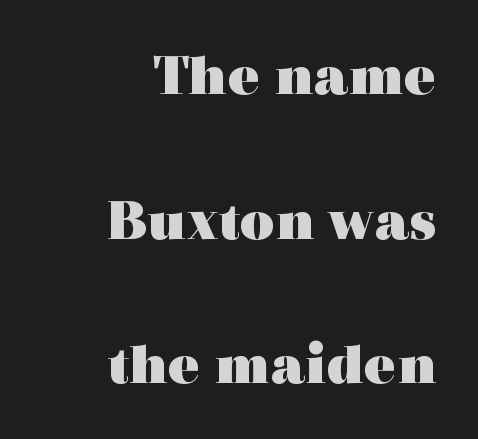
{"serif": "yes", "italic": "no", "bold": "yes", "weight": "heavy", "width": "wide", "x_height": "medium", "monospaced": "no", "underline": "no", "align": "right", "line_spacing": "loose", "line_spacing_ratio": 2.41, "letter_spacing": "normal", "letter_spacing_em": 0.0, "glyph_px": 60}
